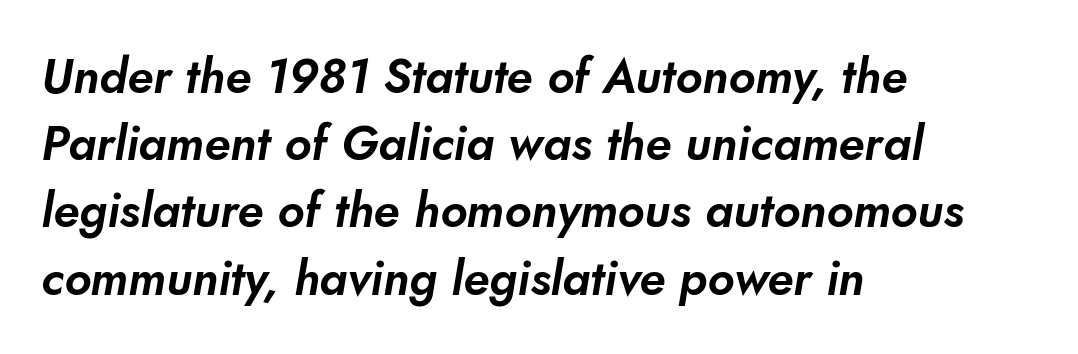
The image shows 48 px sans-serif type; set left-aligned, normal line spacing (1.4x), normal letter spacing, not underlined; low stroke contrast and a small x-height.
